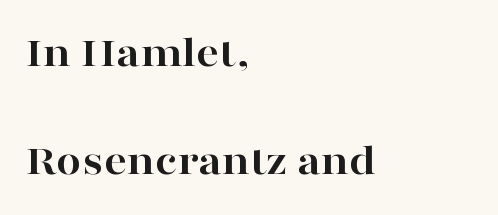
The image shows 45 px bold, wide serif type, upright; set left-aligned, loose line spacing (2.4x), normal letter spacing, not underlined; high stroke contrast and a medium x-height.
